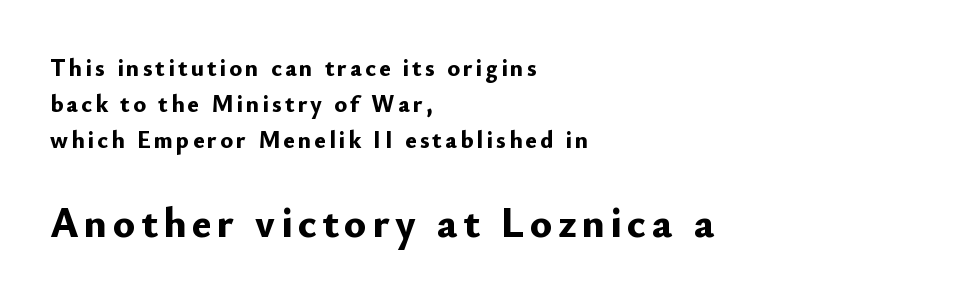
Q: Is the text bold? A: Yes.
Q: Is the text italic (slanted)? A: No, it is upright.
Q: Is the typeface a serif or a sans-serif typeface? A: Sans-serif.
Q: Is the text underlined? A: No.
Q: How is the paragraph aligned? A: Left-aligned.
Q: Is the spacing between lines tight, normal or loose? A: Normal.
Q: Which block of text is set in a larger size, the first (top) or the second (bottom)? A: The second (bottom) one.
Q: Width (condensed, normal, or wide)? A: Normal.
Q: Stroke contrast? A: Low.
Q: x-height? A: Small.
Q: Monospaced? A: No.
